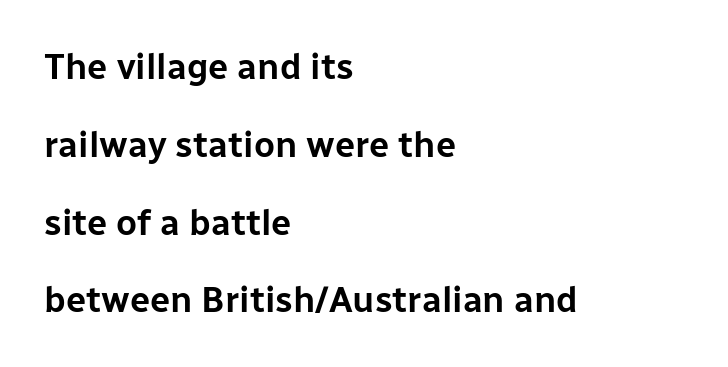
{"serif": "no", "italic": "no", "width": "normal", "stroke_contrast": "low", "x_height": "medium", "monospaced": "no", "underline": "no", "align": "left", "line_spacing": "loose", "line_spacing_ratio": 2.16, "letter_spacing": "normal", "letter_spacing_em": 0.0, "glyph_px": 36}
